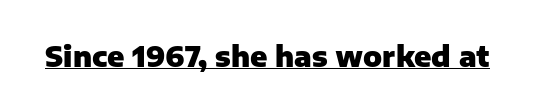
{"serif": "no", "italic": "no", "bold": "yes", "weight": "heavy", "width": "normal", "stroke_contrast": "low", "x_height": "medium", "monospaced": "no", "underline": "yes", "letter_spacing": "normal", "letter_spacing_em": 0.0, "glyph_px": 28}
